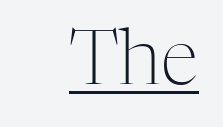
{"serif": "yes", "italic": "no", "bold": "no", "weight": "light", "width": "normal", "stroke_contrast": "medium", "x_height": "medium", "monospaced": "no", "underline": "yes", "align": "right", "letter_spacing": "normal", "letter_spacing_em": 0.0, "glyph_px": 76}
